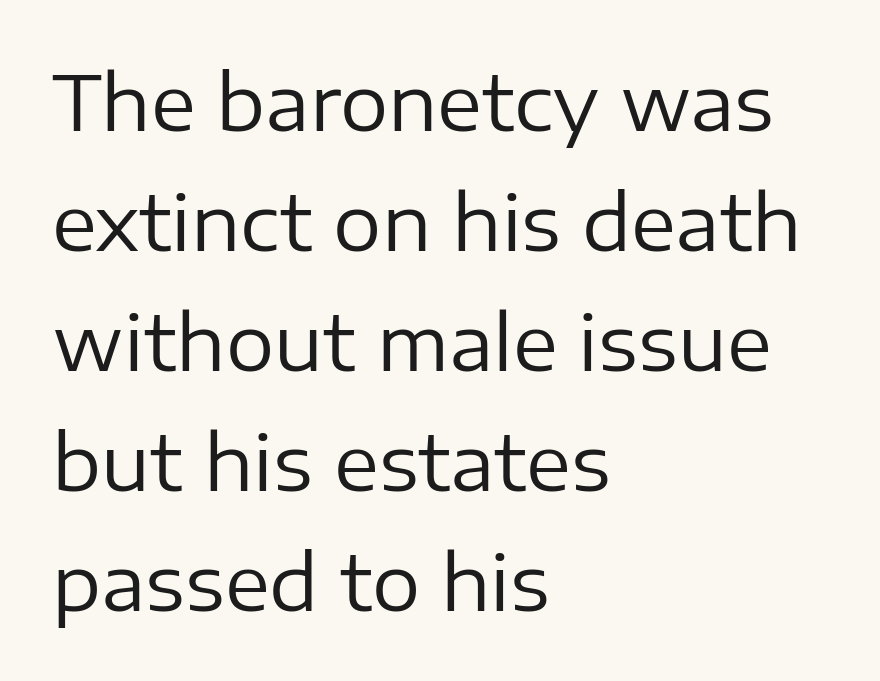
{"serif": "no", "italic": "no", "bold": "no", "weight": "regular", "width": "normal", "stroke_contrast": "low", "x_height": "medium", "monospaced": "no", "underline": "no", "align": "left", "line_spacing": "normal", "line_spacing_ratio": 1.58, "letter_spacing": "normal", "letter_spacing_em": 0.0, "glyph_px": 76}
